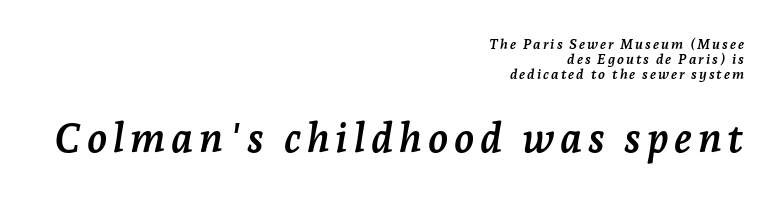
{"serif": "yes", "italic": "yes", "lean": "right", "slant_degrees": 7, "bold": "yes", "weight": "semibold", "width": "normal", "stroke_contrast": "low", "x_height": "medium", "monospaced": "no", "underline": "no", "align": "right", "line_spacing": "tight", "line_spacing_ratio": 1.07, "larger_block": "second", "size_ratio": 2.93, "glyph_px": 41}
